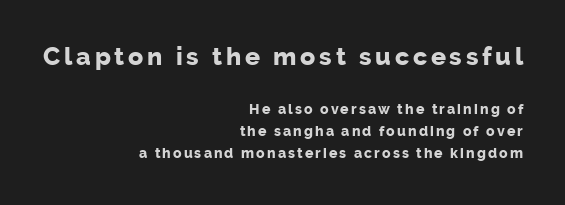
The block of text has a typical density, with ordinary space between rows. What weight is shown? A full bold with thick strokes. A typesetter would mark this as roman, not italic. Does the copy run flush right? Yes — the right margin is perfectly even.
